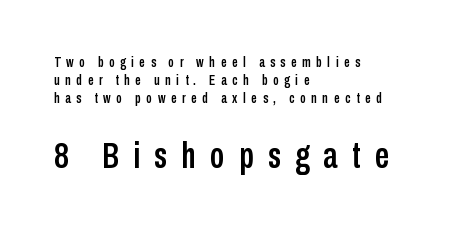
The image shows 36 px condensed sans-serif type, upright; set left-aligned, normal line spacing (1.27x), unusually wide letter spacing (+0.4 em), not underlined; the second (bottom) block is 2.57x larger; low stroke contrast and a medium x-height.
